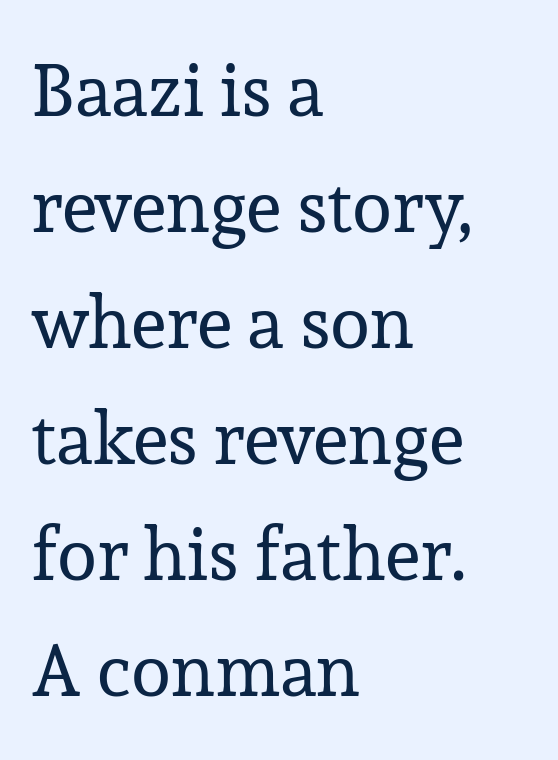
{"serif": "yes", "italic": "no", "bold": "no", "weight": "regular", "width": "normal", "stroke_contrast": "low", "x_height": "medium", "monospaced": "no", "underline": "no", "align": "left", "line_spacing": "normal", "line_spacing_ratio": 1.59, "letter_spacing": "normal", "letter_spacing_em": 0.0, "glyph_px": 73}
